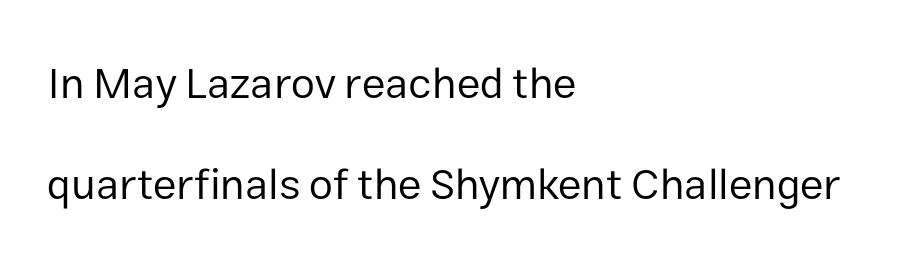
{"serif": "no", "italic": "no", "bold": "no", "weight": "regular", "width": "normal", "stroke_contrast": "low", "x_height": "medium", "monospaced": "no", "underline": "no", "align": "left", "line_spacing": "loose", "line_spacing_ratio": 2.36, "letter_spacing": "normal", "letter_spacing_em": 0.0, "glyph_px": 43}
